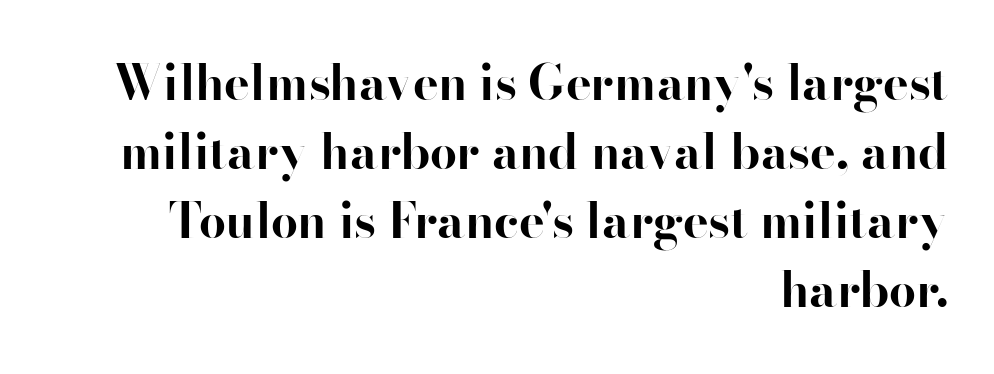
{"serif": "no", "italic": "no", "bold": "yes", "weight": "bold", "width": "normal", "stroke_contrast": "high", "x_height": "small", "monospaced": "no", "underline": "no", "align": "right", "line_spacing": "normal", "line_spacing_ratio": 1.44, "letter_spacing": "normal", "letter_spacing_em": 0.0, "glyph_px": 48}
